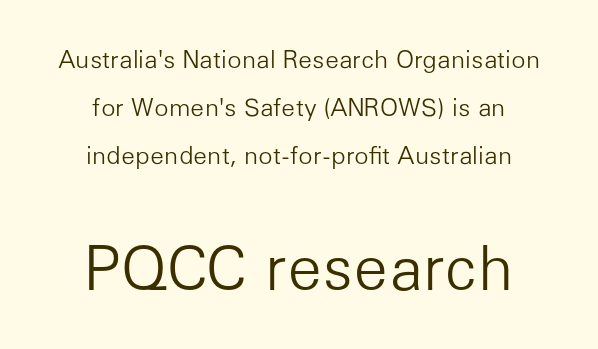
The image shows 60 px light sans-serif type, upright; set centered, loose line spacing (2.01x), normal letter spacing, not underlined; the second (bottom) block is 2.5x larger; low stroke contrast and a medium x-height.
